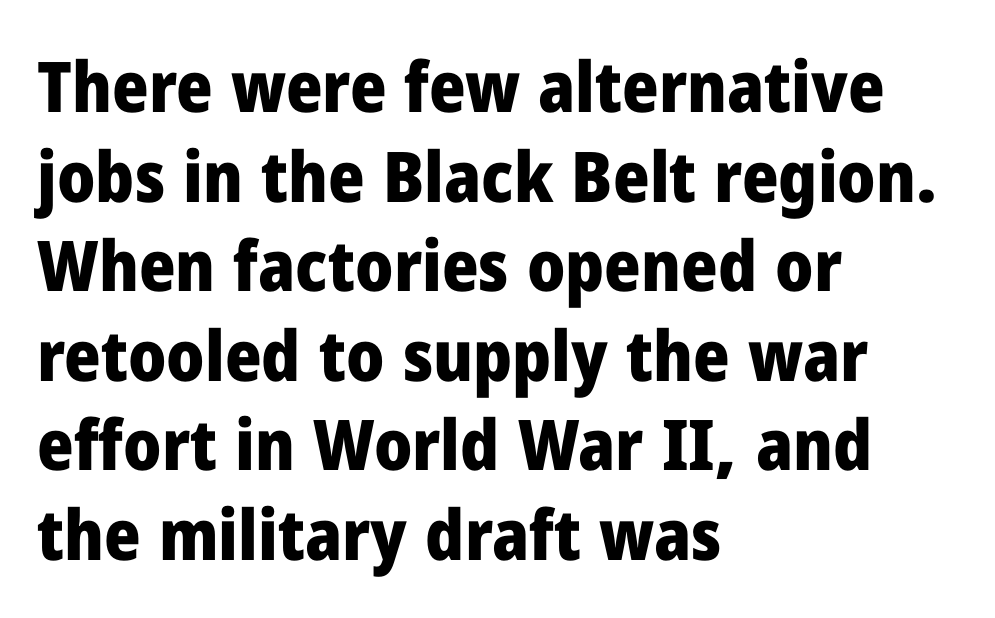
{"serif": "no", "italic": "no", "bold": "yes", "weight": "heavy", "width": "normal", "stroke_contrast": "low", "x_height": "medium", "monospaced": "no", "underline": "no", "align": "left", "line_spacing": "normal", "line_spacing_ratio": 1.28, "letter_spacing": "normal", "letter_spacing_em": 0.0, "glyph_px": 70}
